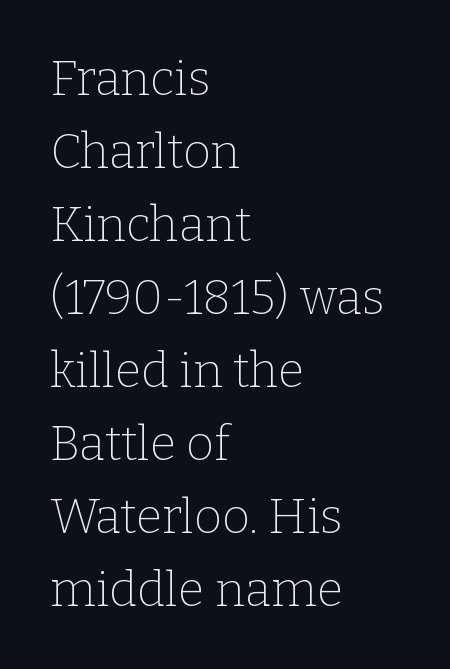
Q: Is the text bold? A: No.
Q: Is the text italic (slanted)? A: No, it is upright.
Q: Is the typeface a serif or a sans-serif typeface? A: Serif.
Q: Is the text underlined? A: No.
Q: How is the paragraph aligned? A: Left-aligned.
Q: Is the spacing between letters normal or unusually wide? A: Normal.
Q: Is the spacing between lines tight, normal or loose? A: Normal.
Q: Width (condensed, normal, or wide)? A: Normal.
Q: Stroke contrast? A: Low.
Q: x-height? A: Medium.
Q: Monospaced? A: No.
